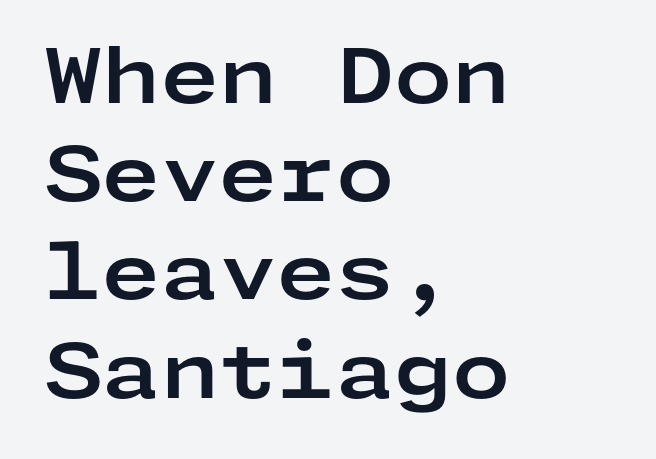
Q: Is the text bold? A: Yes.
Q: Is the text italic (slanted)? A: No, it is upright.
Q: Is the typeface a serif or a sans-serif typeface? A: Sans-serif.
Q: Is the text underlined? A: No.
Q: How is the paragraph aligned? A: Left-aligned.
Q: Is the spacing between letters normal or unusually wide? A: Normal.
Q: Is the spacing between lines tight, normal or loose? A: Normal.
Q: Width (condensed, normal, or wide)? A: Wide.
Q: Stroke contrast? A: Low.
Q: x-height? A: Medium.
